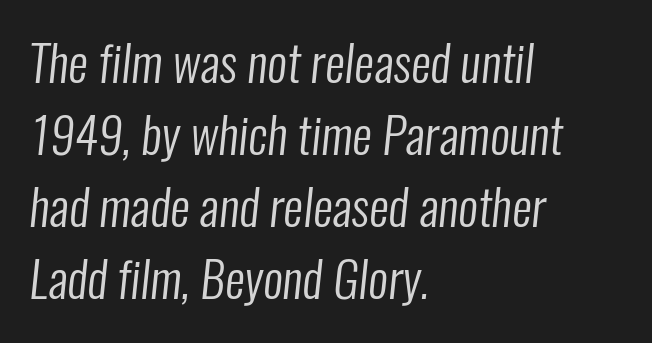
{"serif": "no", "bold": "no", "weight": "regular", "width": "condensed", "stroke_contrast": "low", "x_height": "medium", "monospaced": "no", "underline": "no", "align": "left", "line_spacing": "normal", "line_spacing_ratio": 1.47, "letter_spacing": "normal", "letter_spacing_em": 0.0, "glyph_px": 49}
